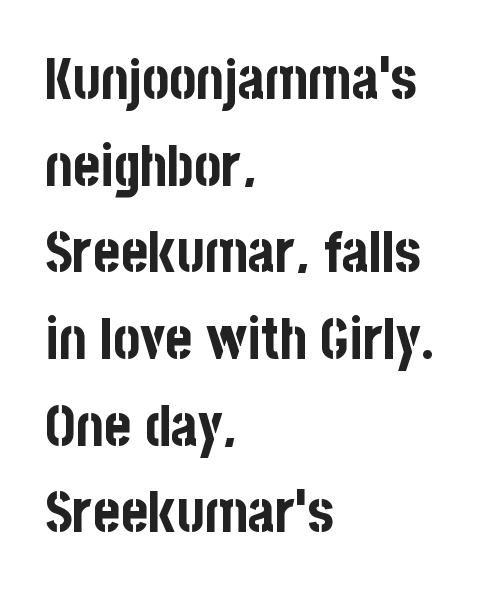
Q: Is the text bold? A: Yes.
Q: Is the text italic (slanted)? A: No, it is upright.
Q: Is the typeface a serif or a sans-serif typeface? A: Sans-serif.
Q: Is the text underlined? A: No.
Q: How is the paragraph aligned? A: Left-aligned.
Q: Is the spacing between letters normal or unusually wide? A: Normal.
Q: Is the spacing between lines tight, normal or loose? A: Normal.
Q: Width (condensed, normal, or wide)? A: Condensed.
Q: Stroke contrast? A: Low.
Q: x-height? A: Large.
Q: Monospaced? A: No.
